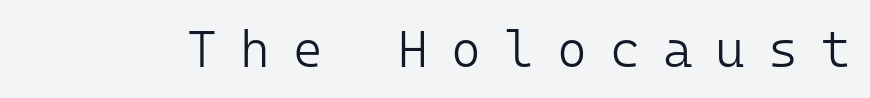
Serifs: no, the terminals of the letterforms are clean. Do the characters align in a grid? Yes, the font is monospaced. The zone under the glyphs is completely vacant. The lettering stays uniformly vertical, giving the passage a roman look.
